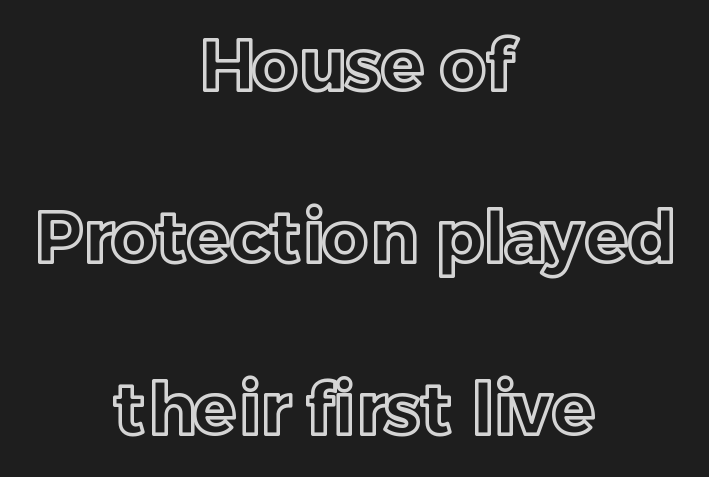
Q: Is the text italic (slanted)? A: No, it is upright.
Q: Is the text underlined? A: No.
Q: How is the paragraph aligned? A: Centered.
Q: Is the spacing between letters normal or unusually wide? A: Normal.
Q: Is the spacing between lines tight, normal or loose? A: Loose.
Q: Width (condensed, normal, or wide)? A: Normal.
Q: x-height? A: Medium.
Q: Monospaced? A: No.
